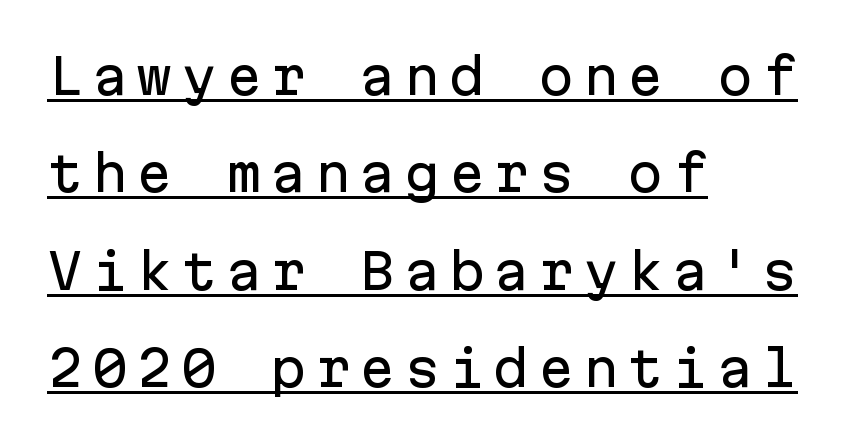
Q: Is the text italic (slanted)? A: No, it is upright.
Q: Is the typeface a serif or a sans-serif typeface? A: Sans-serif.
Q: Is the text underlined? A: Yes.
Q: How is the paragraph aligned? A: Left-aligned.
Q: Is the spacing between lines tight, normal or loose? A: Loose.
Q: Width (condensed, normal, or wide)? A: Normal.
Q: Stroke contrast? A: Low.
Q: x-height? A: Medium.
Q: Monospaced? A: Yes.
